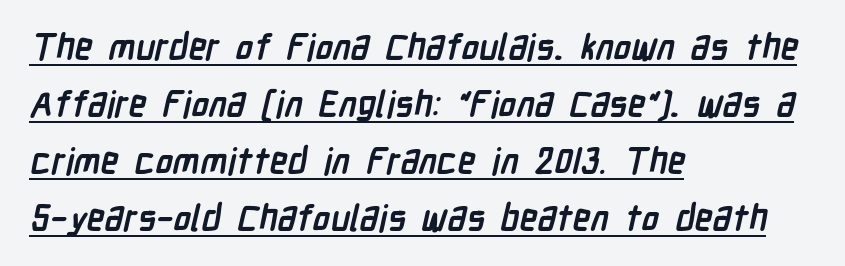
I'd call this a sans setting — the letters go barefoot. Caption: multi-line text, flush left, ragged right. This sample uses plain, unmodified letter spacing. Vertically, the passage feels balanced, rows spaced as you'd expect.
